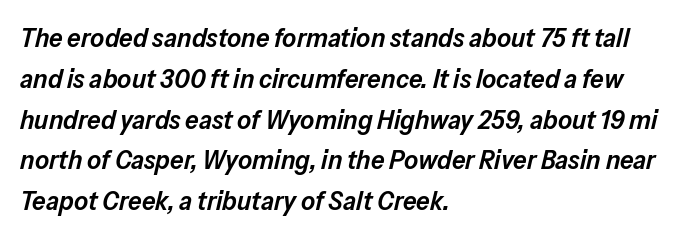
Q: Is the text bold? A: Semi-bold.
Q: Is the text italic (slanted)? A: Yes, it leans right by about 13 degrees.
Q: Is the text underlined? A: No.
Q: How is the paragraph aligned? A: Left-aligned.
Q: Is the spacing between letters normal or unusually wide? A: Normal.
Q: Is the spacing between lines tight, normal or loose? A: Normal.
